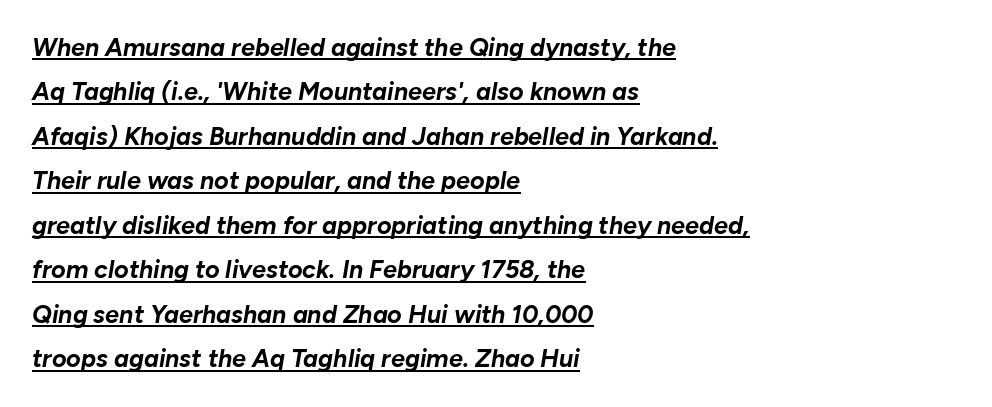
Q: Is the text bold? A: Yes.
Q: Is the text italic (slanted)? A: Yes, it leans right by about 10 degrees.
Q: Is the text underlined? A: Yes.
Q: How is the paragraph aligned? A: Left-aligned.
Q: Is the spacing between letters normal or unusually wide? A: Normal.
